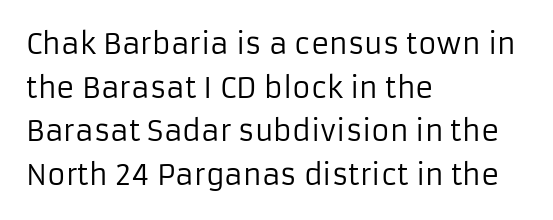
The image shows 28 px regular-weight sans-serif type, upright; set left-aligned, normal line spacing (1.56x), normal letter spacing, not underlined; low stroke contrast and a medium x-height.
